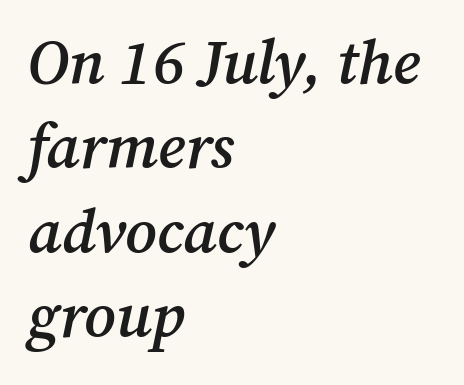
Q: Is the text bold? A: Semi-bold.
Q: Is the text italic (slanted)? A: Yes, it leans right by about 12 degrees.
Q: Is the typeface a serif or a sans-serif typeface? A: Serif.
Q: Is the text underlined? A: No.
Q: How is the paragraph aligned? A: Left-aligned.
Q: Is the spacing between letters normal or unusually wide? A: Normal.
Q: Is the spacing between lines tight, normal or loose? A: Normal.
Q: Width (condensed, normal, or wide)? A: Normal.
Q: Stroke contrast? A: Medium.
Q: x-height? A: Medium.
Q: Monospaced? A: No.
